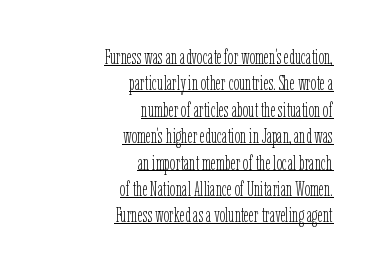
Q: Is the text bold? A: No.
Q: Is the text italic (slanted)? A: No, it is upright.
Q: Is the text underlined? A: Yes.
Q: How is the paragraph aligned? A: Right-aligned.
Q: Is the spacing between letters normal or unusually wide? A: Normal.
Q: Is the spacing between lines tight, normal or loose? A: Normal.
